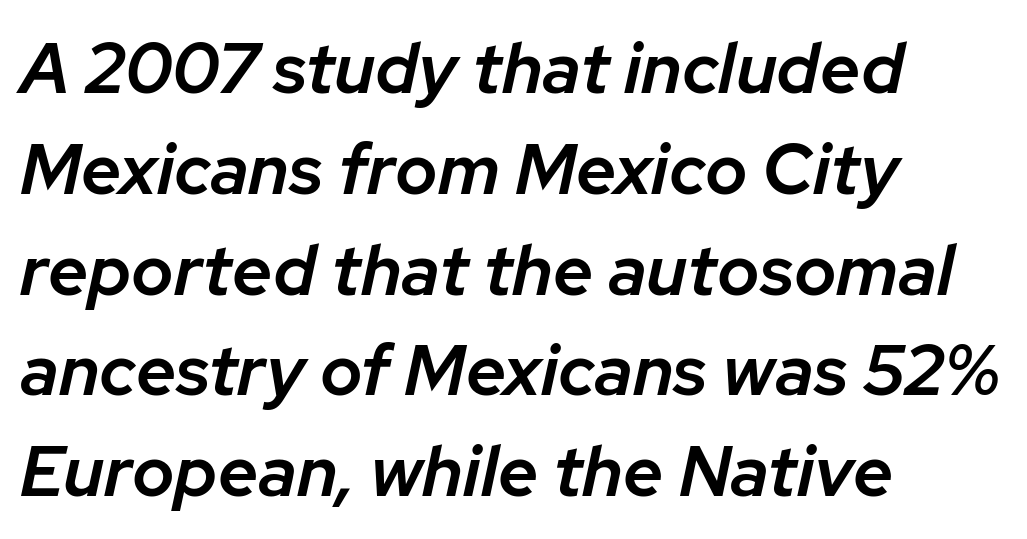
The strokes are fattened partway — semibold, not bold. Each word holds together tightly as a unit, with standard inter-letter gaps. In terms of posture, this sample is oblique. A normal amount of white space separates one row of letters from the next. Note the varied advance widths — an 'i' is clearly narrower than an 'm'.
